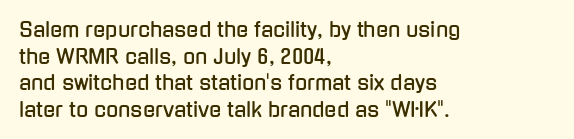
Which margin do the lines hug? The left one — the right edge is uneven. Do the letters lean? They stand straight. Students, note that the glyphs here touch the page at normal intervals. The block of text has a typical density, with ordinary space between rows. Unmarked baselines from the first word to the last.
